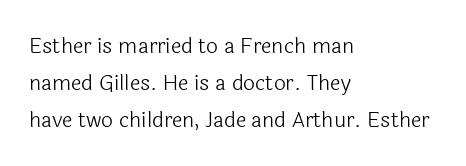
Q: Is the text bold? A: No.
Q: Is the text italic (slanted)? A: No, it is upright.
Q: Is the text underlined? A: No.
Q: How is the paragraph aligned? A: Left-aligned.
Q: Is the spacing between letters normal or unusually wide? A: Normal.
